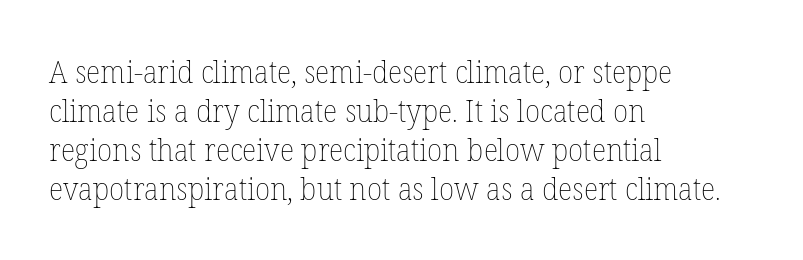
{"italic": "no", "bold": "no", "weight": "thin", "width": "normal", "stroke_contrast": "low", "x_height": "medium", "monospaced": "no", "underline": "no", "align": "left", "line_spacing": "normal", "line_spacing_ratio": 1.26, "letter_spacing": "normal", "letter_spacing_em": 0.0, "glyph_px": 31}
